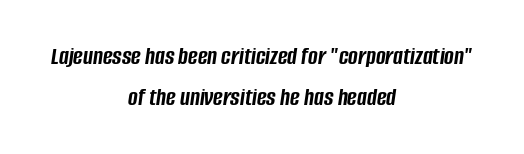
The image shows 26 px bold type, italic (leaning right); set centered, normal line spacing (1.59x), normal letter spacing, not underlined.
